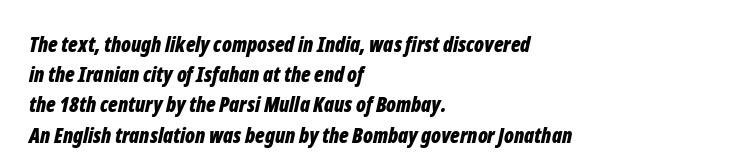
There's an unmistakable incline to the writing here. Summary of weight: heavy, a full bold. Evenly set lines give the paragraph a standard silhouette. All the whitespace from short lines collects on the right.
